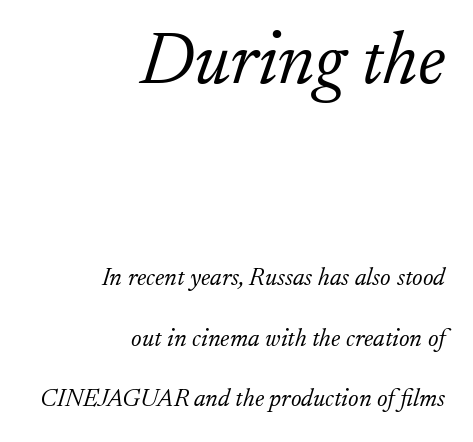
Q: Is the text bold? A: No.
Q: Is the text italic (slanted)? A: Yes, it leans right by about 17 degrees.
Q: Is the typeface a serif or a sans-serif typeface? A: Serif.
Q: Is the text underlined? A: No.
Q: How is the paragraph aligned? A: Right-aligned.
Q: Is the spacing between letters normal or unusually wide? A: Normal.
Q: Is the spacing between lines tight, normal or loose? A: Loose.
Q: Which block of text is set in a larger size, the first (top) or the second (bottom)? A: The first (top) one.
Q: Width (condensed, normal, or wide)? A: Normal.
Q: Stroke contrast? A: Low.
Q: x-height? A: Small.
Q: Monospaced? A: No.
